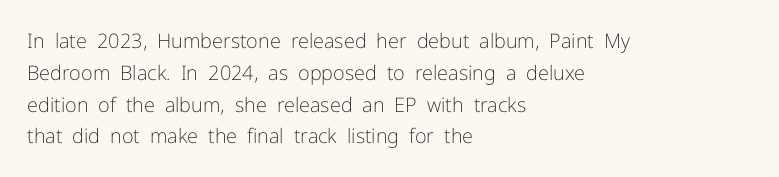
This is not heavy type; no bold has been used. Tracking here is standard; glyphs follow each other at the usual distance. Horizontal bands of white between lines are of average thickness. Underlining? Definitely not there. A student would call this left alignment; a typographer would say flush left, rag right.
